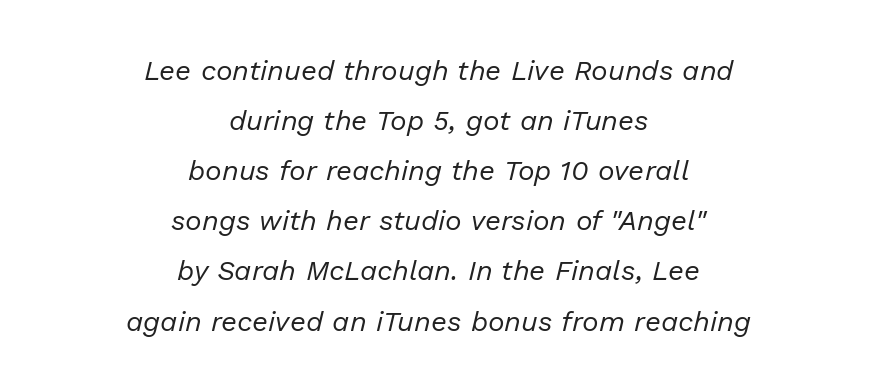
Where is the straight margin? There isn't one; the lines are centered. These lines are rendered in a variable-pitch font. Beneath every word, the page is bare. Stroke thickness stays within the range of a standard reading face or lighter. Words appear dense and cohesive because spacing is normal.
